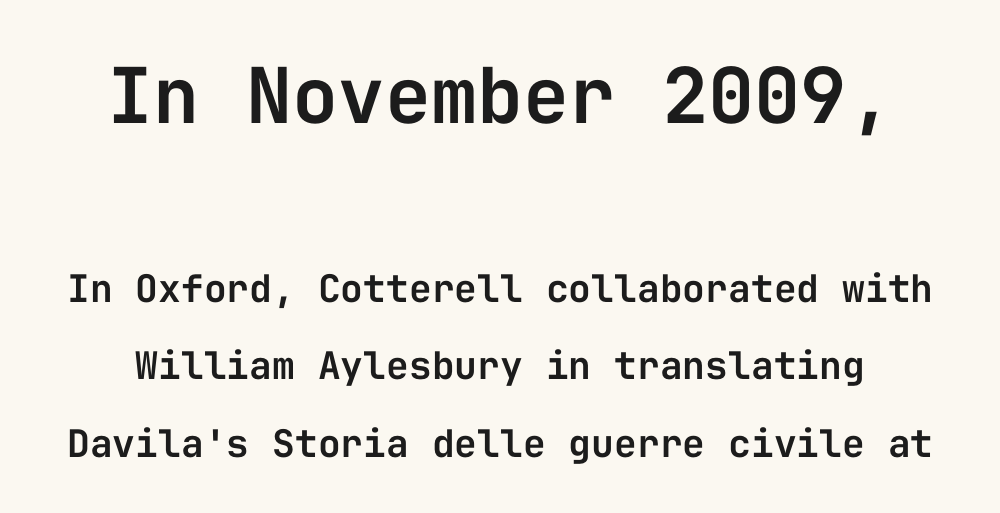
The face used here is monospaced, like something from a code editor. The tracking reads as untouched default to a designer's eye. Posture: straight, roman, zero tilt. The letters in the upper block stand taller than those in the block below. This sample uses a sans-serif face. Each new line begins a long way beneath the previous one.
